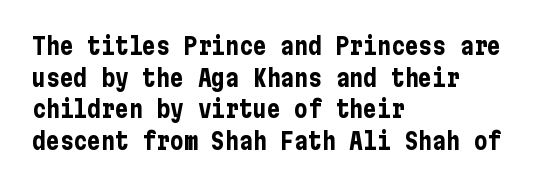
{"italic": "no", "bold": "yes", "underline": "no", "align": "left", "line_spacing": "normal", "line_spacing_ratio": 1.38, "letter_spacing": "normal", "letter_spacing_em": 0.0, "glyph_px": 23}
